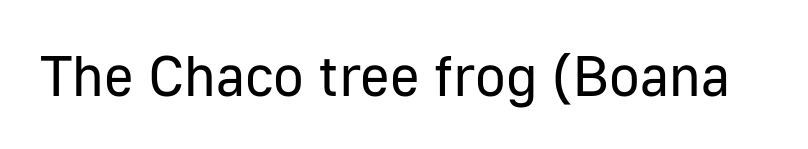
Q: Is the text bold? A: No.
Q: Is the text italic (slanted)? A: No, it is upright.
Q: Is the typeface a serif or a sans-serif typeface? A: Sans-serif.
Q: Is the text underlined? A: No.
Q: Is the spacing between letters normal or unusually wide? A: Normal.
Q: Width (condensed, normal, or wide)? A: Normal.
Q: Stroke contrast? A: Low.
Q: x-height? A: Medium.
Q: Monospaced? A: No.
